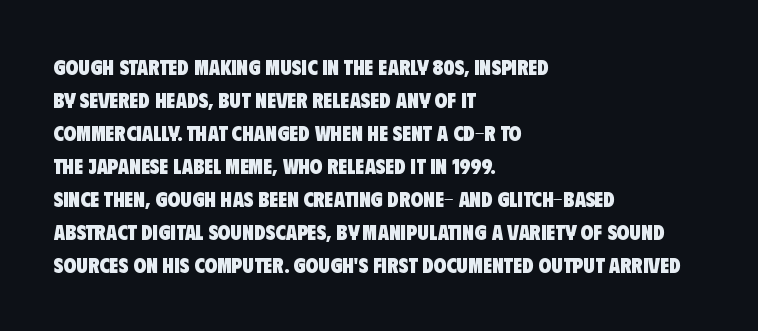
{"bold": "yes", "underline": "no", "align": "left", "line_spacing": "normal", "line_spacing_ratio": 1.57, "letter_spacing": "normal", "letter_spacing_em": 0.0, "glyph_px": 21}
